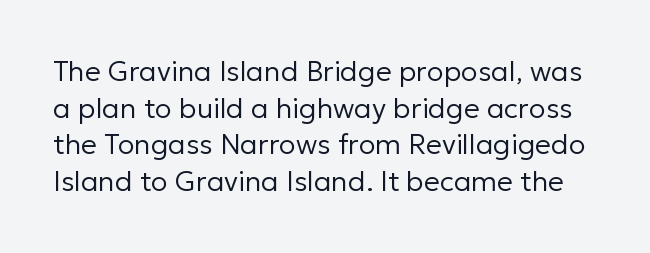
The image shows 28 px regular-weight sans-serif type, upright; set normal line spacing (1.31x), normal letter spacing, not underlined; low stroke contrast and a medium x-height.
